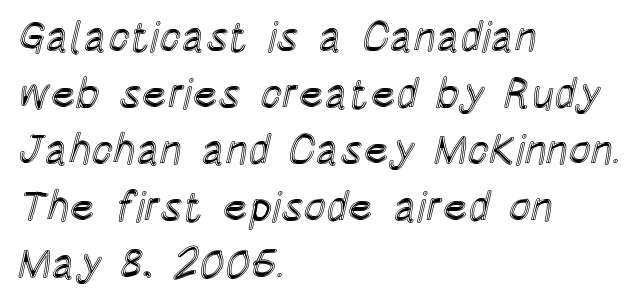
{"width": "condensed", "x_height": "large", "monospaced": "no", "underline": "no", "align": "left", "line_spacing": "normal", "line_spacing_ratio": 1.35, "letter_spacing": "normal", "letter_spacing_em": 0.0, "glyph_px": 42}
